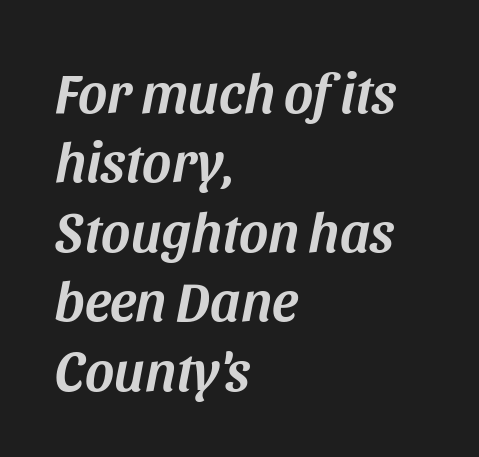
The rendering anchors every line to the left-hand side. The letters sit at their default tracking, neither squeezed nor spread. Nobody drew a line under any word here. The letters advance in unequal steps, a hallmark of proportional type. The whole block is typeset with a tilt.
